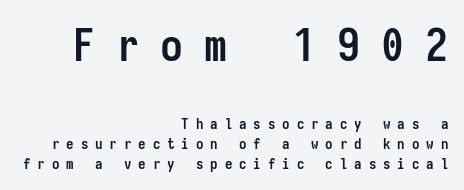
Q: Is the text bold? A: Yes.
Q: Is the text italic (slanted)? A: No, it is upright.
Q: Is the typeface a serif or a sans-serif typeface? A: Sans-serif.
Q: Is the text underlined? A: No.
Q: How is the paragraph aligned? A: Right-aligned.
Q: Is the spacing between letters normal or unusually wide? A: Unusually wide.
Q: Is the spacing between lines tight, normal or loose? A: Normal.
Q: Which block of text is set in a larger size, the first (top) or the second (bottom)? A: The first (top) one.
Q: Width (condensed, normal, or wide)? A: Condensed.
Q: Stroke contrast? A: Low.
Q: x-height? A: Medium.
Q: Monospaced? A: Yes.
